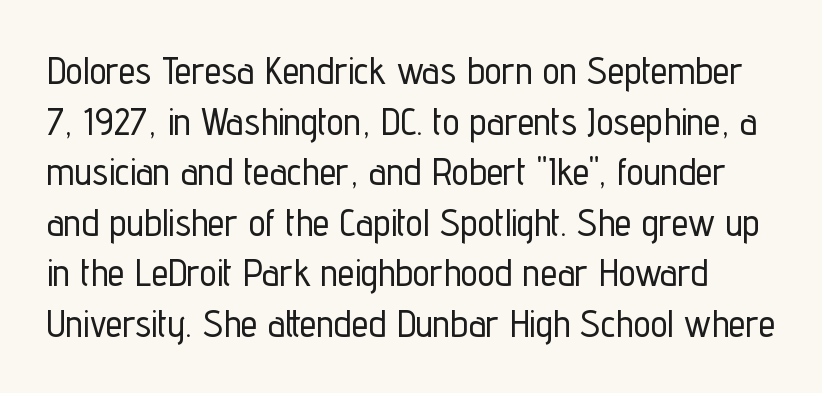
The image shows 38 px condensed sans-serif type, upright; set normal line spacing (1.33x), normal letter spacing, not underlined; low stroke contrast and a medium x-height.
